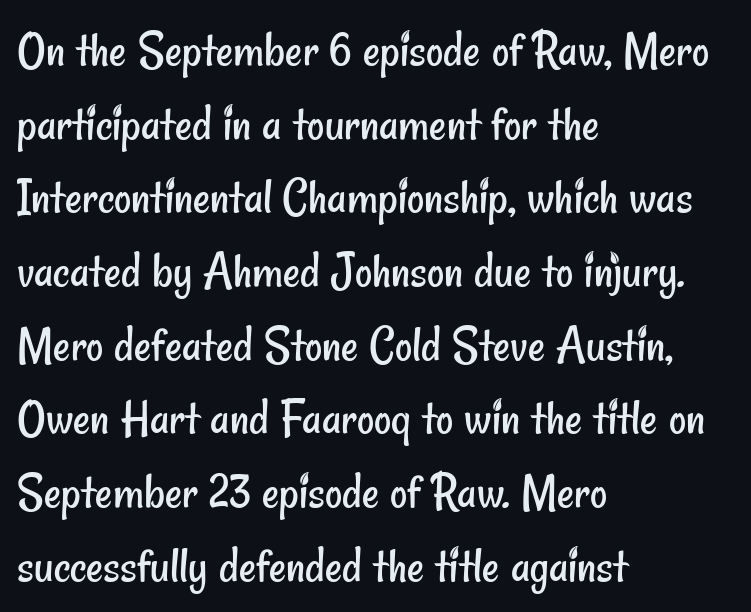
Q: Is the text bold? A: No.
Q: Is the typeface a serif or a sans-serif typeface? A: Sans-serif.
Q: Is the text underlined? A: No.
Q: How is the paragraph aligned? A: Left-aligned.
Q: Is the spacing between letters normal or unusually wide? A: Normal.
Q: Is the spacing between lines tight, normal or loose? A: Normal.
Q: Width (condensed, normal, or wide)? A: Condensed.
Q: Stroke contrast? A: Low.
Q: x-height? A: Small.
Q: Monospaced? A: No.
